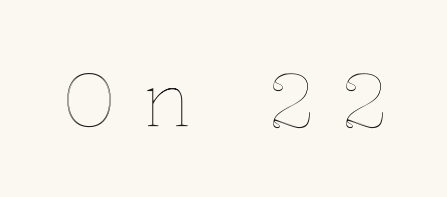
The image shows 74 px text type, upright; set unusually wide letter spacing (+0.37 em), not underlined; a medium x-height.
